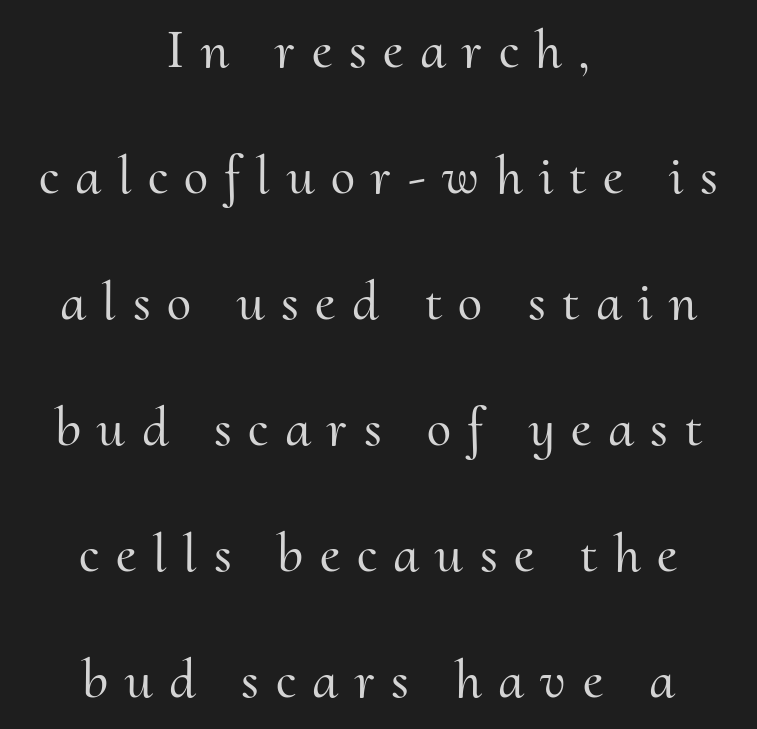
Q: Is the text italic (slanted)? A: No, it is upright.
Q: Is the typeface a serif or a sans-serif typeface? A: Serif.
Q: Is the text underlined? A: No.
Q: How is the paragraph aligned? A: Centered.
Q: Is the spacing between letters normal or unusually wide? A: Unusually wide.
Q: Is the spacing between lines tight, normal or loose? A: Loose.
Q: Width (condensed, normal, or wide)? A: Normal.
Q: Stroke contrast? A: Medium.
Q: x-height? A: Small.
Q: Monospaced? A: No.
